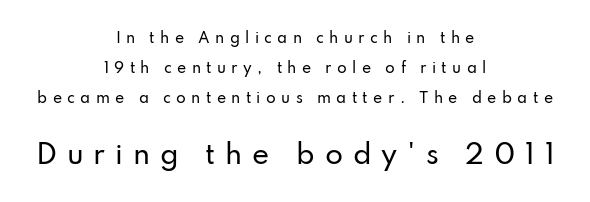
The image shows 26 px text type, upright; set centered, loose line spacing (2.15x), unusually wide letter spacing (+0.38 em), not underlined; the second (bottom) block is 1.86x larger.
